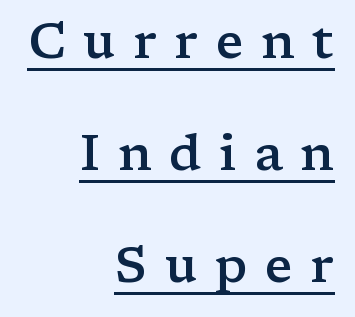
The image shows 50 px semibold, wide serif type, upright; set right-aligned, loose line spacing (2.24x), unusually wide letter spacing (+0.35 em), underlined; low stroke contrast and a medium x-height.
